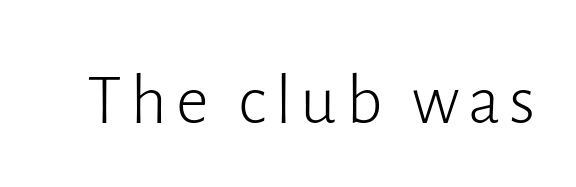
{"serif": "no", "italic": "no", "bold": "no", "weight": "light", "width": "normal", "stroke_contrast": "low", "x_height": "medium", "monospaced": "no", "underline": "no", "glyph_px": 72}
